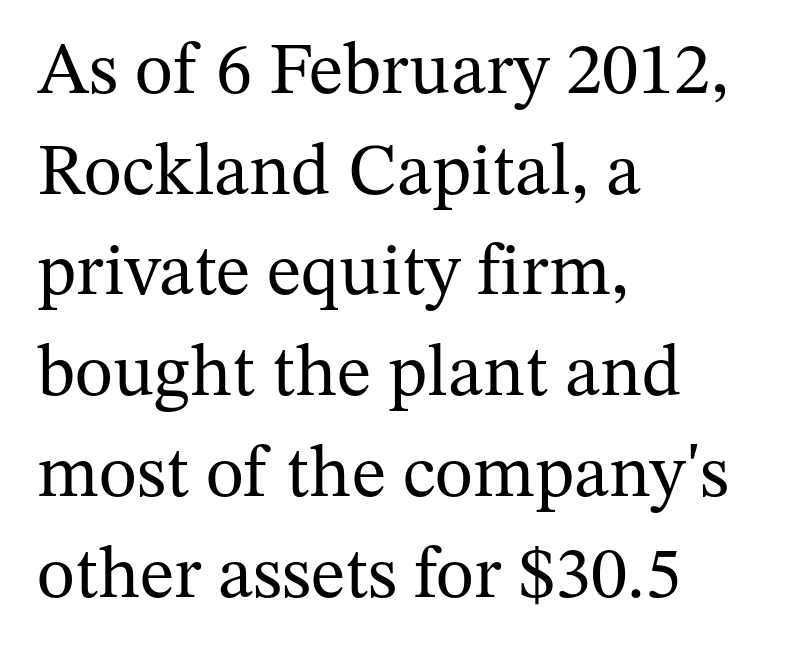
The image shows 73 px regular-weight serif type, upright; set left-aligned, normal line spacing (1.38x), normal letter spacing, not underlined; medium stroke contrast and a medium x-height.
